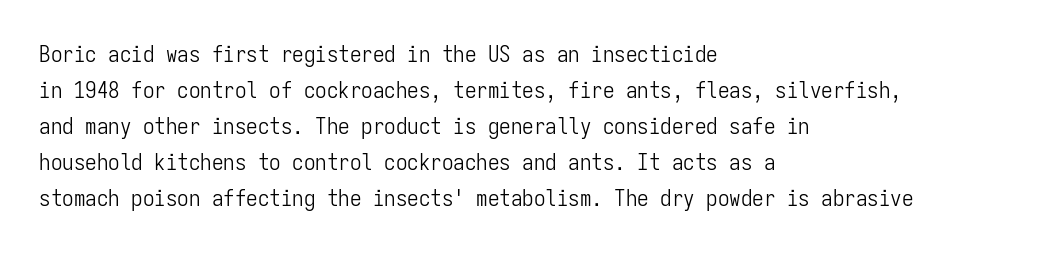
Nothing unusual about the tracking: characters are spaced as the font intends. The typesetter chose a ragged-right arrangement here. Vertical strokes here are truly vertical. In terms of leading, this rendering sits right in the middle.
